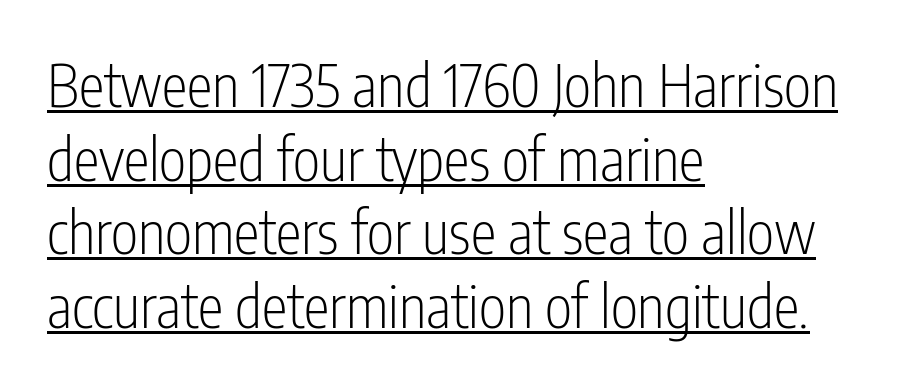
{"serif": "no", "italic": "no", "bold": "no", "weight": "light", "width": "condensed", "stroke_contrast": "low", "x_height": "medium", "monospaced": "no", "underline": "yes", "align": "left", "line_spacing": "normal", "line_spacing_ratio": 1.27, "letter_spacing": "normal", "letter_spacing_em": 0.0, "glyph_px": 58}
